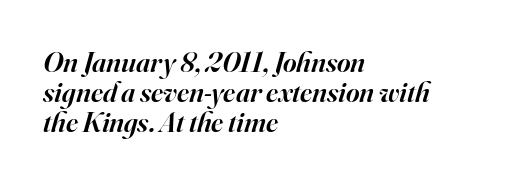
Tracking here is standard; glyphs follow each other at the usual distance. Looks like regular typesetting: each glyph gets only the width it needs. The face used here is seriffed, in the tradition of book romans. This is moderately heavy type, rendered in semibold. The line-height multiplier appears low, near solid setting. Yep, that's italic — everything's leaning.
